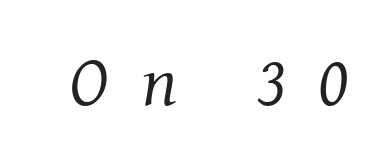
The image shows 71 px regular-weight serif type, italic (leaning right); set unusually wide letter spacing (+0.47 em), not underlined; medium stroke contrast and a medium x-height.
